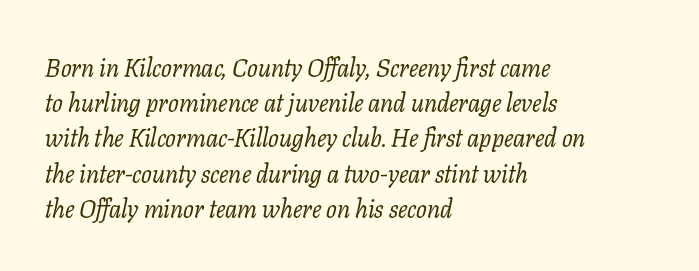
{"italic": "yes", "lean": "right", "slant_degrees": 11, "bold": "no", "underline": "no", "align": "left", "line_spacing": "normal", "line_spacing_ratio": 1.41, "letter_spacing": "normal", "letter_spacing_em": 0.0, "glyph_px": 25}
